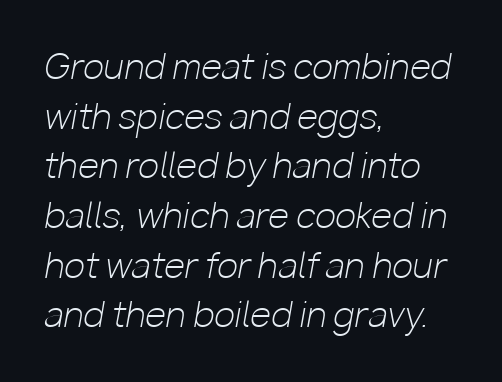
The image shows 34 px light type, italic (leaning right); set left-aligned, normal line spacing (1.46x), normal letter spacing, not underlined; low stroke contrast and a medium x-height.
